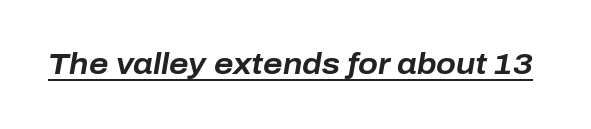
{"italic": "yes", "lean": "right", "slant_degrees": 10, "bold": "yes", "weight": "bold", "width": "normal", "stroke_contrast": "low", "x_height": "medium", "monospaced": "no", "underline": "yes", "letter_spacing": "normal", "letter_spacing_em": 0.0, "glyph_px": 29}
